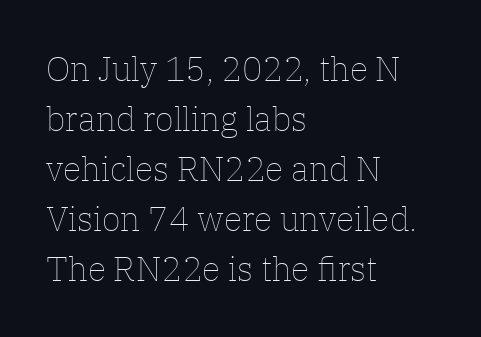
Q: Is the text bold? A: No.
Q: Is the text italic (slanted)? A: No, it is upright.
Q: Is the text underlined? A: No.
Q: How is the paragraph aligned? A: Left-aligned.
Q: Is the spacing between letters normal or unusually wide? A: Normal.
Q: Is the spacing between lines tight, normal or loose? A: Normal.
Q: Width (condensed, normal, or wide)? A: Normal.
Q: Stroke contrast? A: Low.
Q: x-height? A: Medium.
Q: Monospaced? A: No.
